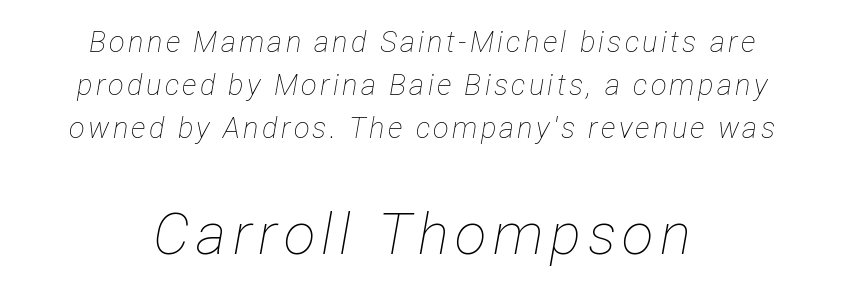
Q: Is the text bold? A: No.
Q: Is the text italic (slanted)? A: Yes, it leans right by about 12 degrees.
Q: Is the text underlined? A: No.
Q: How is the paragraph aligned? A: Centered.
Q: Is the spacing between lines tight, normal or loose? A: Normal.
Q: Which block of text is set in a larger size, the first (top) or the second (bottom)? A: The second (bottom) one.
Q: Width (condensed, normal, or wide)? A: Condensed.
Q: Stroke contrast? A: Low.
Q: x-height? A: Medium.
Q: Monospaced? A: No.
